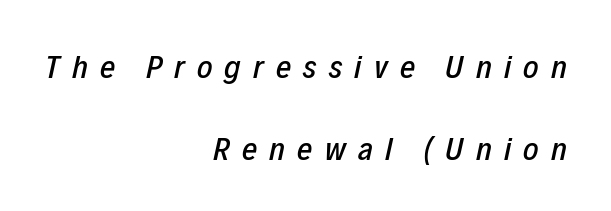
Q: Is the text italic (slanted)? A: Yes, it leans right by about 12 degrees.
Q: Is the text underlined? A: No.
Q: How is the paragraph aligned? A: Right-aligned.
Q: Is the spacing between letters normal or unusually wide? A: Unusually wide.
Q: Is the spacing between lines tight, normal or loose? A: Loose.
Q: Width (condensed, normal, or wide)? A: Condensed.
Q: Stroke contrast? A: Low.
Q: x-height? A: Medium.
Q: Monospaced? A: No.
